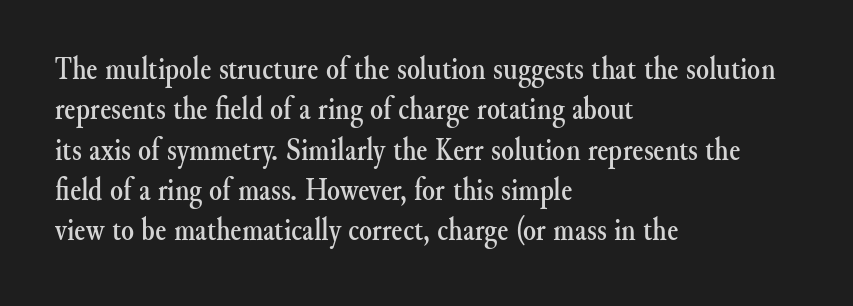
Q: Is the text italic (slanted)? A: No, it is upright.
Q: Is the typeface a serif or a sans-serif typeface? A: Serif.
Q: Is the text underlined? A: No.
Q: How is the paragraph aligned? A: Left-aligned.
Q: Is the spacing between letters normal or unusually wide? A: Normal.
Q: Width (condensed, normal, or wide)? A: Normal.
Q: Stroke contrast? A: Medium.
Q: x-height? A: Small.
Q: Monospaced? A: No.
